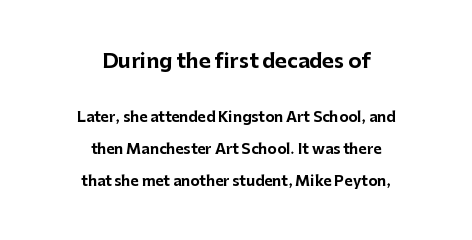
Character size in the leading block exceeds that of the trailing block. Alignment: centered. It's the straight-up-and-down kind of type. Stroke thickness is high; the sample reads as a true bold.
